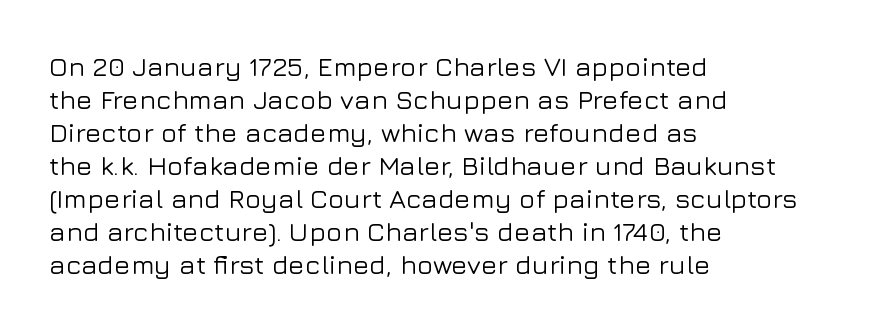
The image shows 27 px text type, upright; set left-aligned, line spacing 1.22x, normal letter spacing, not underlined.
